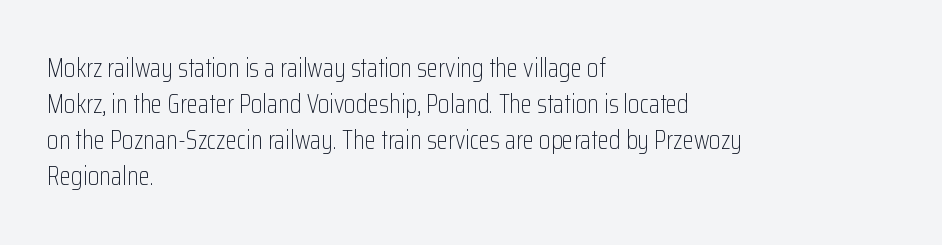
Teacher's note: observe the even left margin — that is flush-left alignment. Students, note that the glyphs here touch the page at normal intervals. Do the letters lean? They stand straight. Descenders hang freely into open space. Stem width sits at or under what a default text font uses.
